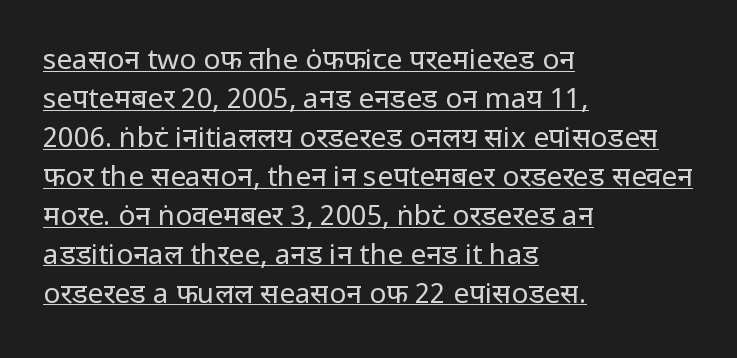
The leading is moderate, giving the passage an even texture. Do the characters align in a grid? No, the font is proportional. The string is rendered with underlining switched on. Leftover space on each line is placed entirely after the last word.
